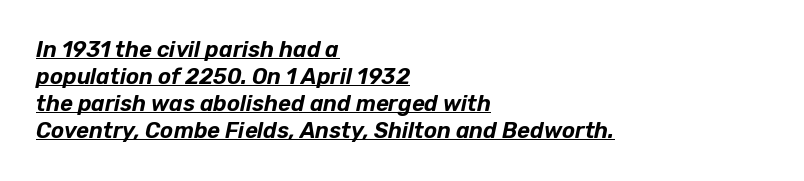
The image shows 22 px text type, italic (leaning right); set left-aligned, line spacing 1.23x, normal letter spacing, underlined.
